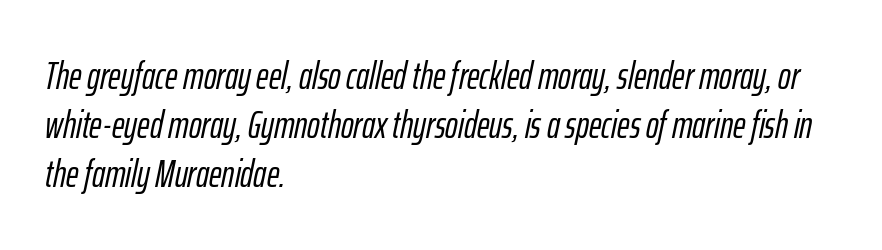
The image shows 38 px condensed type, italic (leaning right); set left-aligned, normal line spacing (1.29x), normal letter spacing, not underlined; low stroke contrast and a medium x-height.
